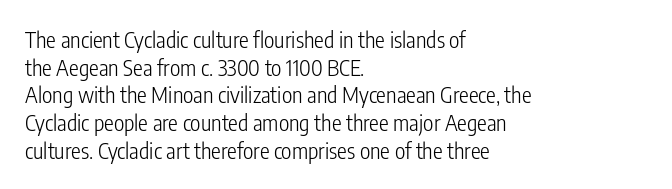
Q: Is the text bold? A: No.
Q: Is the text italic (slanted)? A: No, it is upright.
Q: Is the text underlined? A: No.
Q: How is the paragraph aligned? A: Left-aligned.
Q: Is the spacing between letters normal or unusually wide? A: Normal.
Q: Is the spacing between lines tight, normal or loose? A: Normal.
